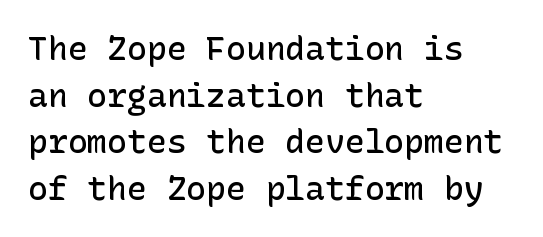
The image shows 33 px semibold sans-serif type, upright; set left-aligned, normal line spacing (1.41x), normal letter spacing, not underlined; low stroke contrast and a medium x-height.
